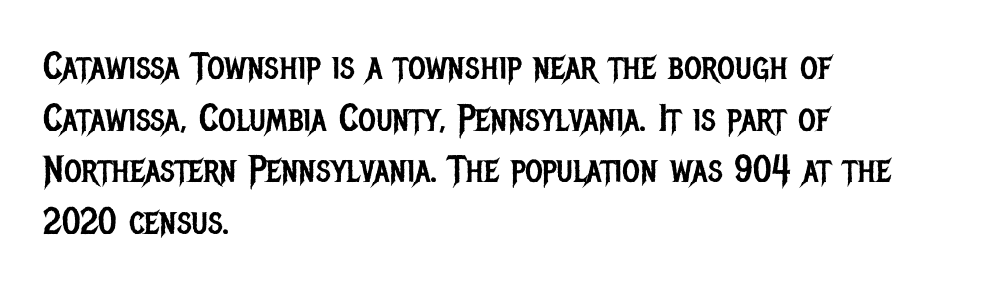
Q: Is the text bold? A: No.
Q: Is the text italic (slanted)? A: No, it is upright.
Q: Is the typeface a serif or a sans-serif typeface? A: Sans-serif.
Q: Is the text underlined? A: No.
Q: How is the paragraph aligned? A: Left-aligned.
Q: Is the spacing between letters normal or unusually wide? A: Normal.
Q: Is the spacing between lines tight, normal or loose? A: Normal.
Q: Width (condensed, normal, or wide)? A: Condensed.
Q: Stroke contrast? A: Low.
Q: x-height? A: Large.
Q: Monospaced? A: No.
